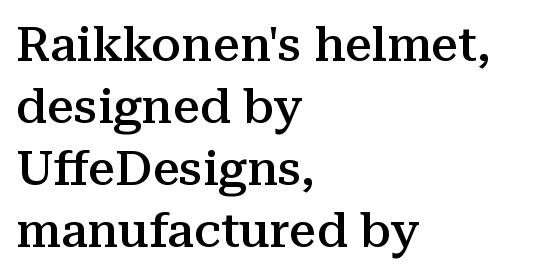
Anything drawn beneath the words? Only blank space. You can tell it's not italic because the verticals are truly vertical. The line texture is even and compact thanks to regular tracking. The typesetter chose a ragged-right arrangement here.
